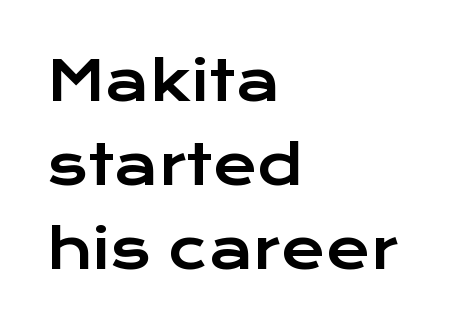
{"serif": "no", "italic": "no", "width": "wide", "stroke_contrast": "low", "x_height": "medium", "monospaced": "no", "underline": "no", "align": "left", "line_spacing": "normal", "line_spacing_ratio": 1.56, "letter_spacing": "normal", "letter_spacing_em": 0.0, "glyph_px": 54}
